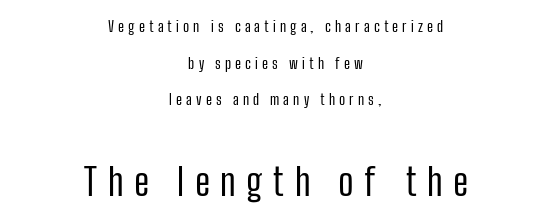
The image shows 38 px regular-weight, condensed sans-serif type, upright; set centered, loose line spacing (2.45x), unusually wide letter spacing (+0.27 em), not underlined; the second (bottom) block is 2.53x larger; low stroke contrast and a medium x-height.
